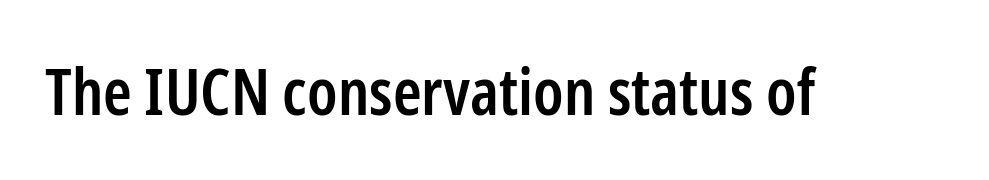
Q: Is the text bold? A: Semi-bold.
Q: Is the text italic (slanted)? A: No, it is upright.
Q: Is the typeface a serif or a sans-serif typeface? A: Sans-serif.
Q: Is the text underlined? A: No.
Q: Is the spacing between letters normal or unusually wide? A: Normal.
Q: Width (condensed, normal, or wide)? A: Condensed.
Q: Stroke contrast? A: Low.
Q: x-height? A: Medium.
Q: Monospaced? A: No.
